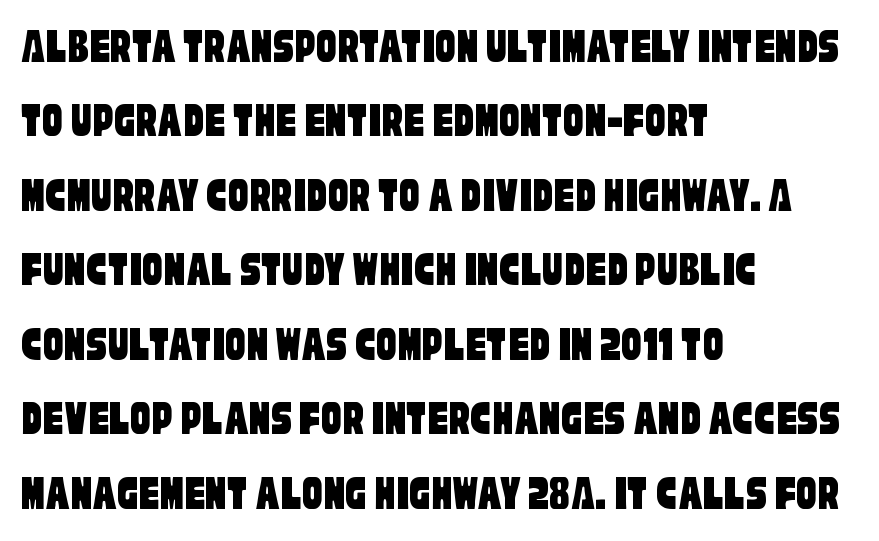
Short and long lines alike share a common starting point at left. Is the letter spacing exaggerated? No — it looks like the ordinary default. This sample uses a sans-serif face. Line spacing here is normal. Type without underlining.
